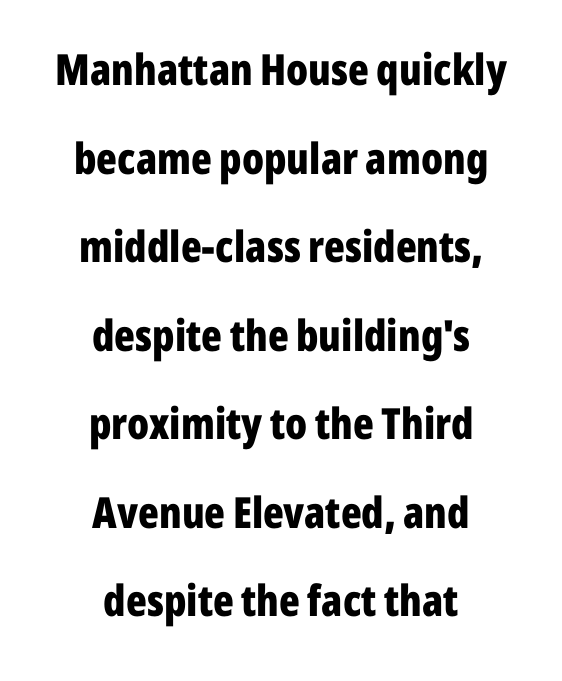
Posture: upright roman. Short and long lines alike share a common midpoint. Glyph-to-glyph distance matches everyday printed text. Letterform terminals end flat and unadorned throughout the passage. The glyphs have the mass of a bold cut. Here the designer chose a conventional face with non-uniform glyph widths.
